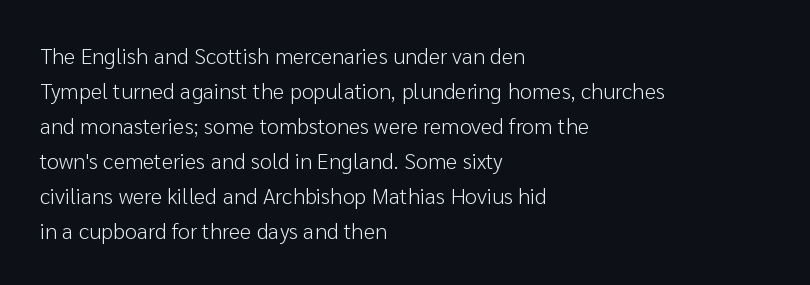
The image shows 22 px text type, upright; set left-aligned, normal line spacing (1.59x), normal letter spacing, not underlined.
